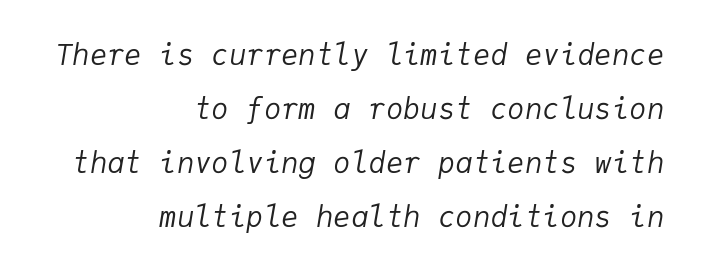
Q: Is the text bold? A: No.
Q: Is the text italic (slanted)? A: Yes, it leans right by about 9 degrees.
Q: Is the text underlined? A: No.
Q: How is the paragraph aligned? A: Right-aligned.
Q: Is the spacing between letters normal or unusually wide? A: Normal.
Q: Width (condensed, normal, or wide)? A: Normal.
Q: Stroke contrast? A: Low.
Q: x-height? A: Medium.
Q: Monospaced? A: Yes.
